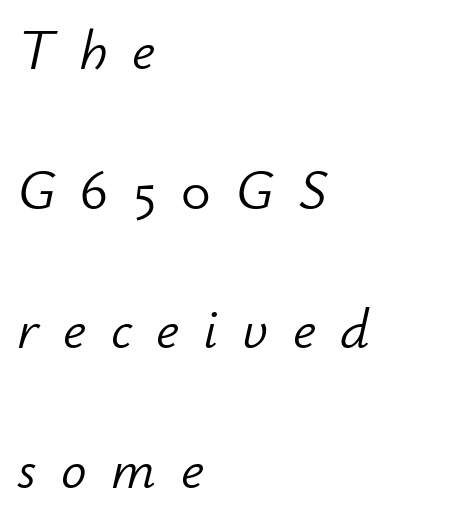
{"italic": "yes", "lean": "right", "slant_degrees": 12, "bold": "no", "weight": "light", "width": "normal", "stroke_contrast": "low", "x_height": "small", "monospaced": "no", "underline": "no", "align": "left", "line_spacing": "loose", "line_spacing_ratio": 2.45, "letter_spacing": "wide", "letter_spacing_em": 0.43, "glyph_px": 57}
